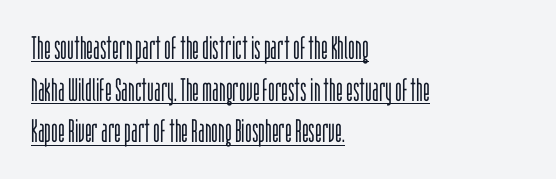
The image shows 32 px light, condensed sans-serif type, upright; set left-aligned, normal line spacing (1.3x), normal letter spacing, underlined; low stroke contrast and a large x-height.
